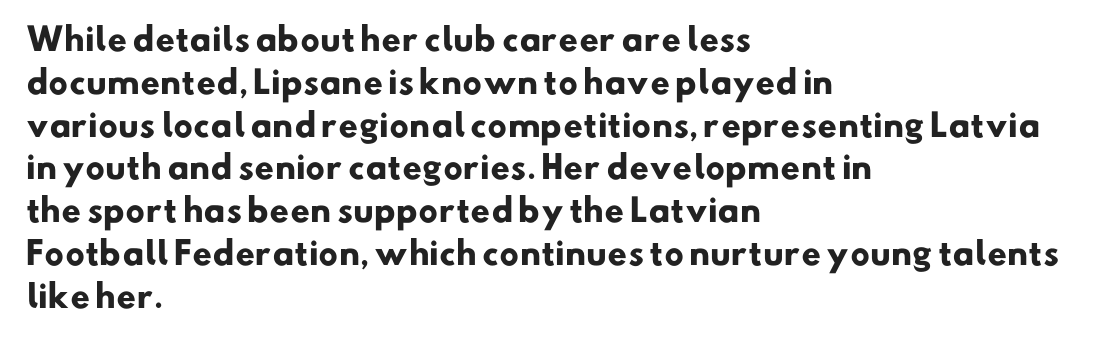
Q: Is the text bold? A: Yes.
Q: Is the typeface a serif or a sans-serif typeface? A: Sans-serif.
Q: Is the text underlined? A: No.
Q: How is the paragraph aligned? A: Left-aligned.
Q: Is the spacing between letters normal or unusually wide? A: Normal.
Q: Is the spacing between lines tight, normal or loose? A: Normal.
Q: Width (condensed, normal, or wide)? A: Normal.
Q: Stroke contrast? A: Low.
Q: x-height? A: Small.
Q: Monospaced? A: No.
